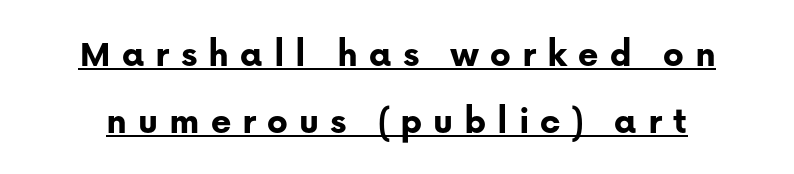
The image shows 39 px bold sans-serif type, upright; set line spacing 1.73x, unusually wide letter spacing (+0.28 em), underlined; low stroke contrast and a medium x-height.
